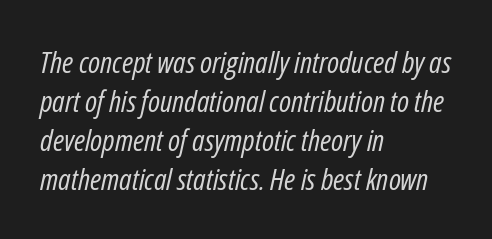
{"italic": "yes", "lean": "right", "slant_degrees": 12, "bold": "no", "weight": "regular", "width": "condensed", "stroke_contrast": "low", "x_height": "medium", "monospaced": "no", "underline": "no", "align": "left", "line_spacing": "normal", "line_spacing_ratio": 1.3, "letter_spacing": "normal", "letter_spacing_em": 0.0, "glyph_px": 30}
